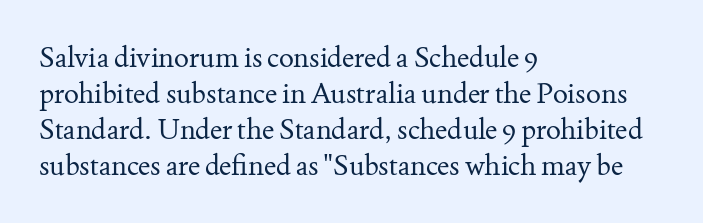
The image shows 28 px regular-weight serif type, upright; set left-aligned, normal line spacing (1.28x), normal letter spacing, not underlined; medium stroke contrast and a small x-height.
